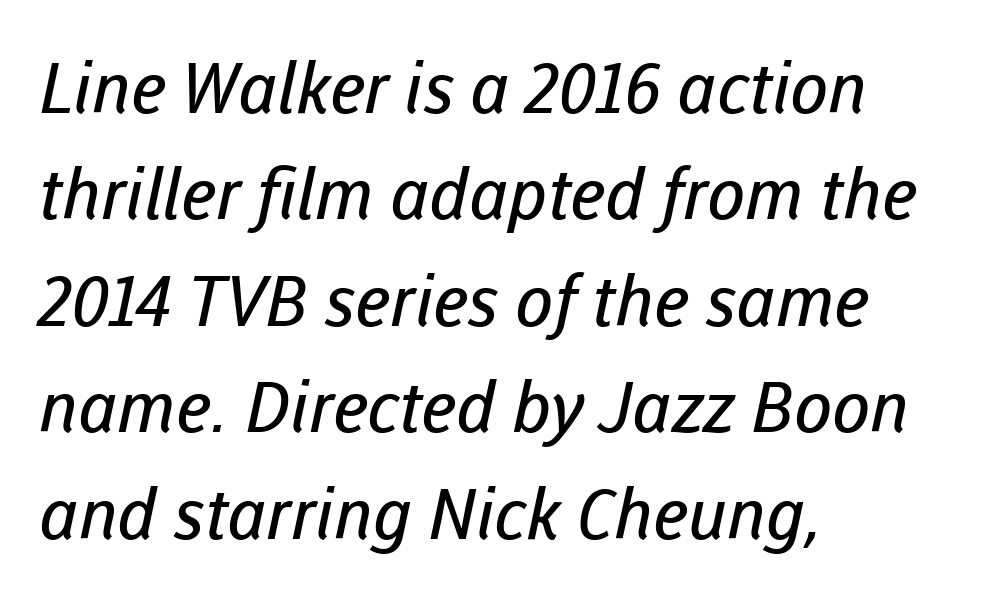
The image shows 70 px regular-weight sans-serif type; set left-aligned, normal line spacing (1.52x), normal letter spacing, not underlined; low stroke contrast and a medium x-height.
